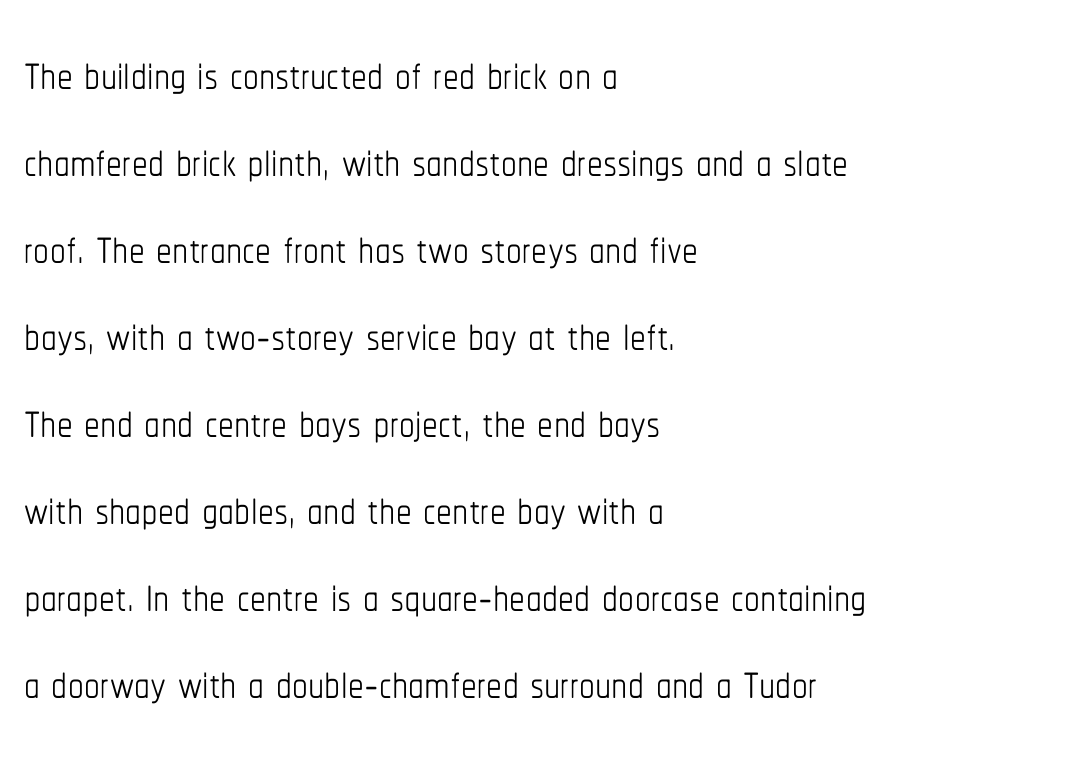
{"italic": "no", "bold": "no", "weight": "thin", "width": "condensed", "stroke_contrast": "low", "x_height": "medium", "monospaced": "no", "underline": "no", "align": "left", "line_spacing": "normal", "line_spacing_ratio": 1.38, "letter_spacing": "normal", "letter_spacing_em": 0.0, "glyph_px": 63}
